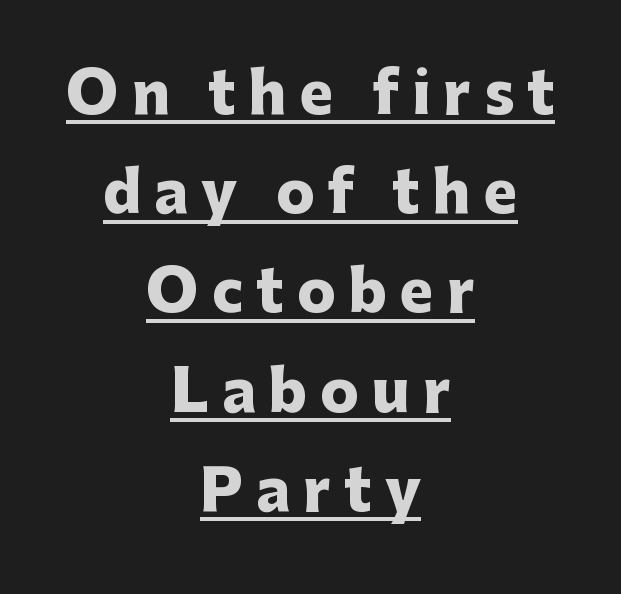
Q: Is the text bold? A: Yes.
Q: Is the text italic (slanted)? A: No, it is upright.
Q: Is the typeface a serif or a sans-serif typeface? A: Sans-serif.
Q: Is the text underlined? A: Yes.
Q: How is the paragraph aligned? A: Centered.
Q: Is the spacing between letters normal or unusually wide? A: Unusually wide.
Q: Width (condensed, normal, or wide)? A: Normal.
Q: Stroke contrast? A: Low.
Q: x-height? A: Medium.
Q: Monospaced? A: No.
